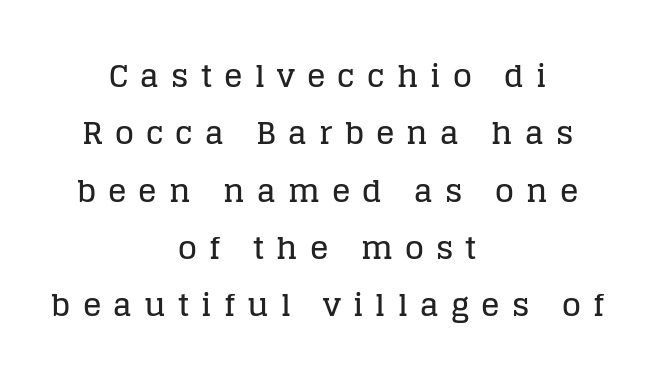
Q: Is the text italic (slanted)? A: No, it is upright.
Q: Is the typeface a serif or a sans-serif typeface? A: Serif.
Q: Is the text underlined? A: No.
Q: How is the paragraph aligned? A: Centered.
Q: Is the spacing between letters normal or unusually wide? A: Unusually wide.
Q: Width (condensed, normal, or wide)? A: Normal.
Q: Stroke contrast? A: Low.
Q: x-height? A: Large.
Q: Monospaced? A: No.
